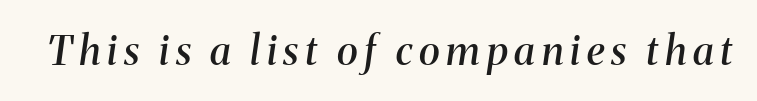
The image shows 40 px semibold serif type, italic (leaning right); set not underlined; medium stroke contrast and a medium x-height.
